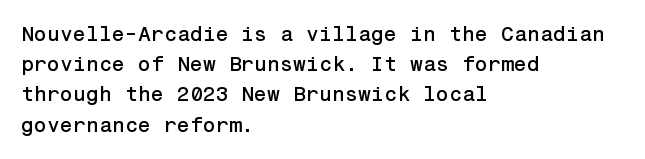
The lines sit at an ordinary, default distance from one another. In terms of posture, this sample is upright. What stands out about the letter spacing? Nothing — it is the standard amount. Leftover space on each line is placed entirely after the last word. Check the space under the baseline: it is left empty.
